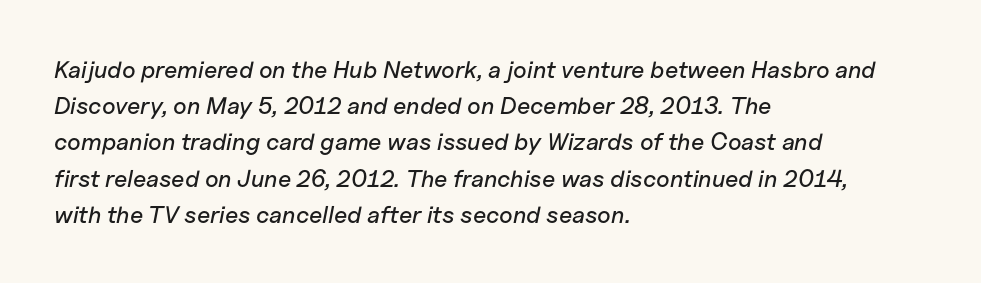
Glance below the letters and you will spot only blank space. In CSS terms this would be text-align: left. Nobody touched the tracking dial on this one. Line spacing here is normal.
